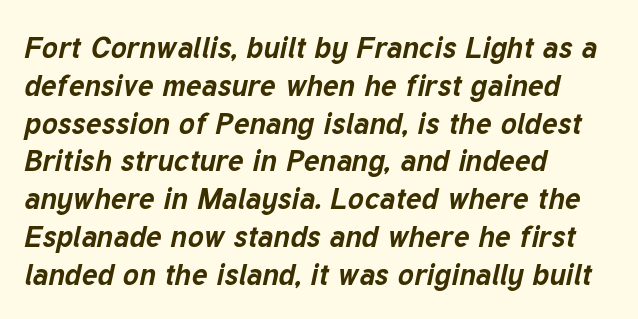
The image shows 30 px bold type, italic (leaning right); set left-aligned, normal line spacing (1.26x), normal letter spacing, not underlined; low stroke contrast and a medium x-height.
